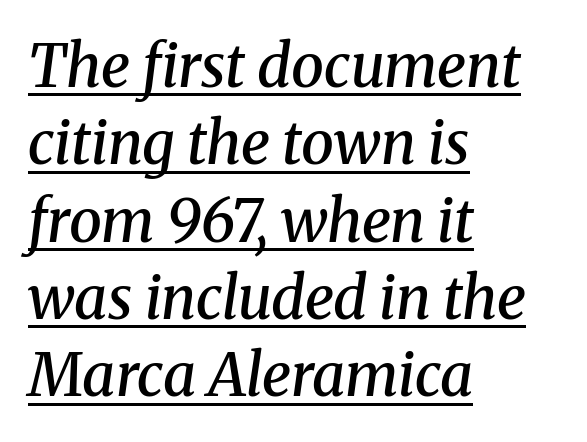
The image shows 59 px semibold serif type, italic (leaning right); set left-aligned, normal line spacing (1.31x), normal letter spacing, underlined; medium stroke contrast and a medium x-height.
